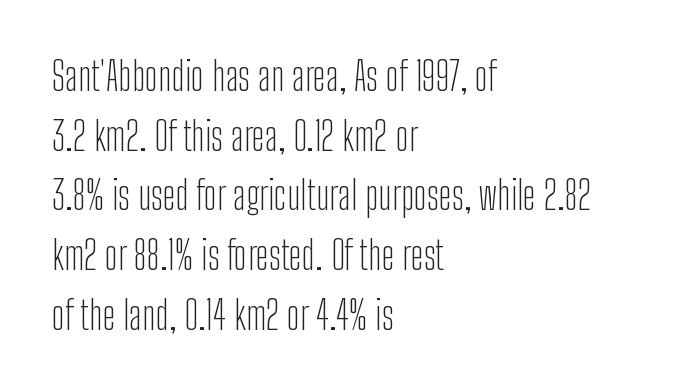
The typeface chosen for these lines omits serifs. Line spacing here is normal. You could call the tracking neutral — neither tight nor loose. The letters stand upright; this is a roman face. Left-aligned paragraph, ragged on the right.
